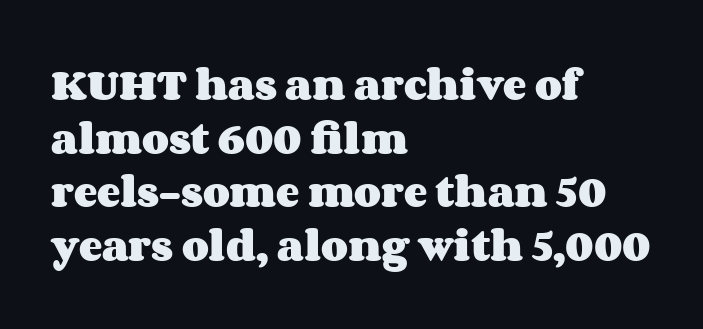
{"italic": "no", "bold": "yes", "weight": "heavy", "width": "wide", "stroke_contrast": "medium", "x_height": "large", "monospaced": "no", "underline": "no", "align": "left", "line_spacing": "normal", "line_spacing_ratio": 1.53, "letter_spacing": "normal", "letter_spacing_em": 0.0, "glyph_px": 35}
